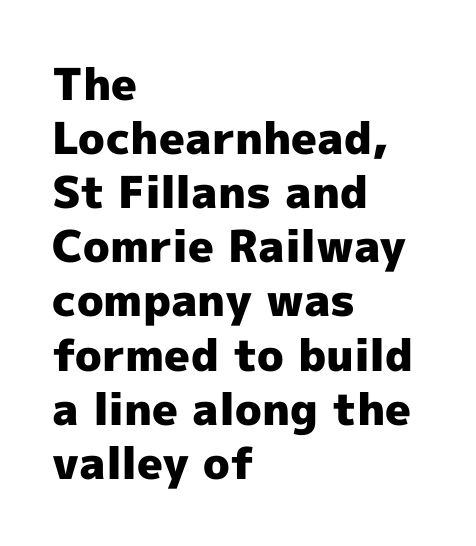
To sum up the face: it is a sans, with no serifs. Notice how the passage keeps a crisp vertical edge on the left only. You could not count columns in this text — the font is proportionally spaced. The strip under each line holds only bare page. Summary of weight: heavy, a full bold.
